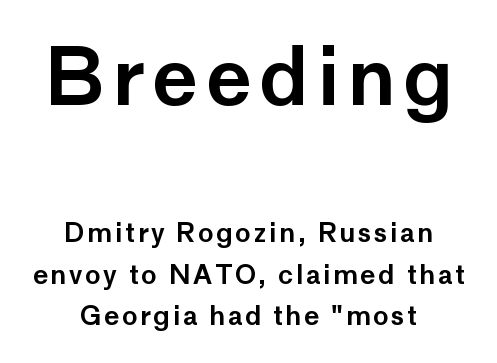
Q: Is the text italic (slanted)? A: No, it is upright.
Q: Is the typeface a serif or a sans-serif typeface? A: Sans-serif.
Q: Is the text underlined? A: No.
Q: How is the paragraph aligned? A: Centered.
Q: Is the spacing between lines tight, normal or loose? A: Normal.
Q: Which block of text is set in a larger size, the first (top) or the second (bottom)? A: The first (top) one.
Q: Width (condensed, normal, or wide)? A: Normal.
Q: Stroke contrast? A: Low.
Q: x-height? A: Medium.
Q: Monospaced? A: No.
